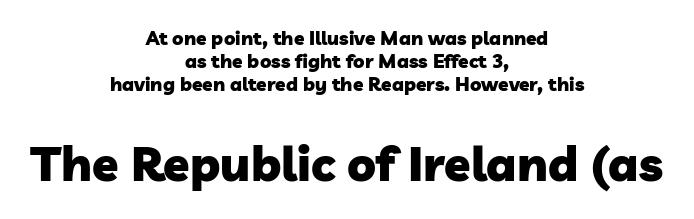
Q: Is the text bold? A: Yes.
Q: Is the typeface a serif or a sans-serif typeface? A: Sans-serif.
Q: Is the text underlined? A: No.
Q: How is the paragraph aligned? A: Centered.
Q: Is the spacing between letters normal or unusually wide? A: Normal.
Q: Which block of text is set in a larger size, the first (top) or the second (bottom)? A: The second (bottom) one.
Q: Width (condensed, normal, or wide)? A: Normal.
Q: Stroke contrast? A: Low.
Q: x-height? A: Medium.
Q: Monospaced? A: No.
